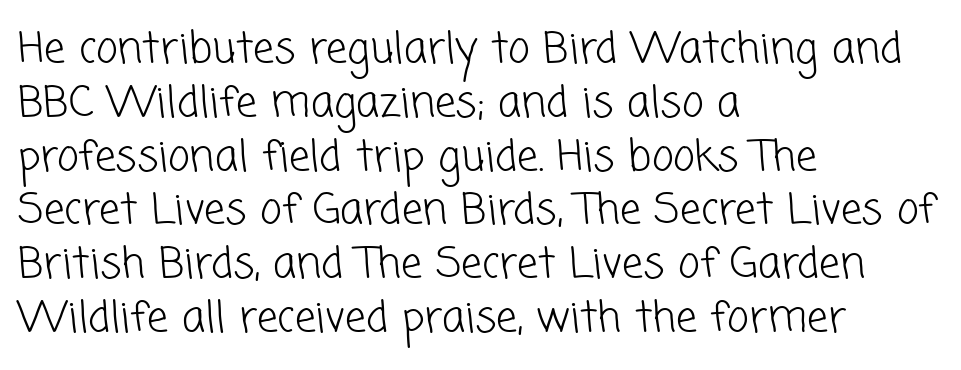
Q: Is the text bold? A: No.
Q: Is the typeface a serif or a sans-serif typeface? A: Sans-serif.
Q: Is the text underlined? A: No.
Q: How is the paragraph aligned? A: Left-aligned.
Q: Is the spacing between letters normal or unusually wide? A: Normal.
Q: Is the spacing between lines tight, normal or loose? A: Normal.
Q: Width (condensed, normal, or wide)? A: Normal.
Q: Stroke contrast? A: Low.
Q: x-height? A: Medium.
Q: Monospaced? A: No.
